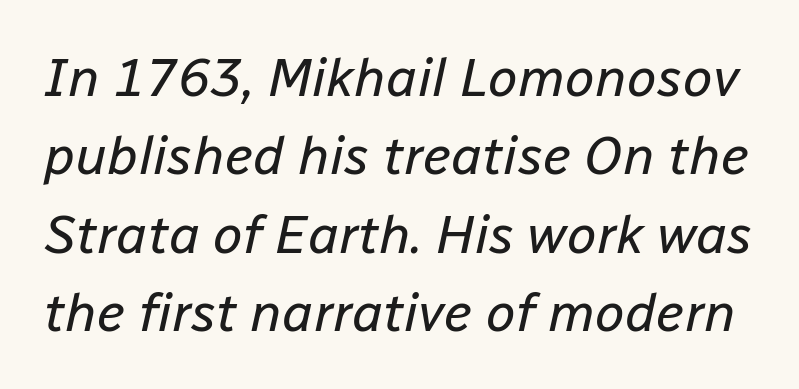
The image shows 54 px regular-weight type, italic (leaning right); set normal line spacing (1.45x), normal letter spacing, not underlined; low stroke contrast and a medium x-height.
